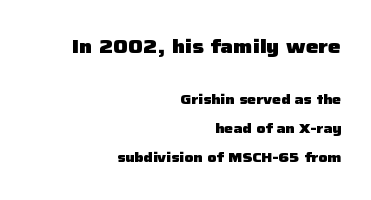
Q: Is the text bold? A: Yes.
Q: Is the text italic (slanted)? A: No, it is upright.
Q: Is the text underlined? A: No.
Q: How is the paragraph aligned? A: Right-aligned.
Q: Is the spacing between letters normal or unusually wide? A: Normal.
Q: Is the spacing between lines tight, normal or loose? A: Loose.
Q: Which block of text is set in a larger size, the first (top) or the second (bottom)? A: The first (top) one.
